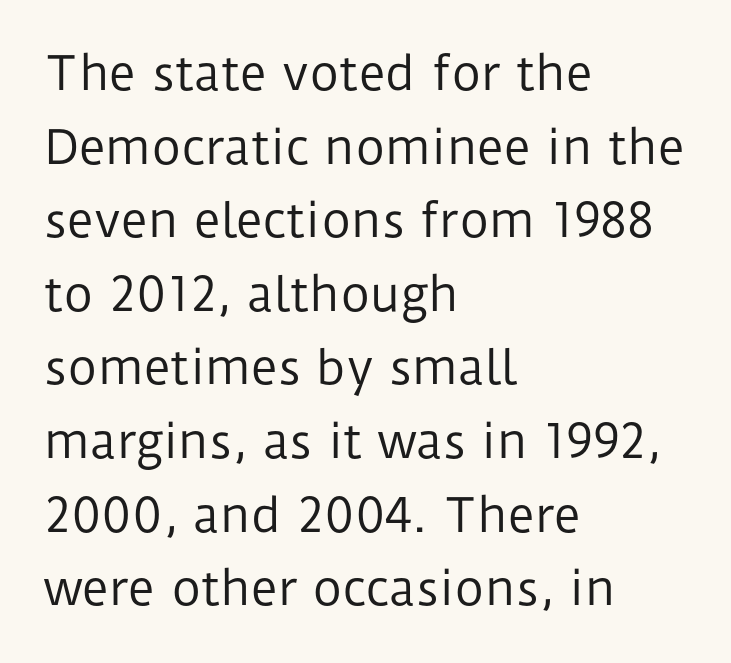
Q: Is the text bold? A: No.
Q: Is the text italic (slanted)? A: No, it is upright.
Q: Is the typeface a serif or a sans-serif typeface? A: Sans-serif.
Q: Is the text underlined? A: No.
Q: How is the paragraph aligned? A: Left-aligned.
Q: Is the spacing between letters normal or unusually wide? A: Normal.
Q: Is the spacing between lines tight, normal or loose? A: Normal.
Q: Width (condensed, normal, or wide)? A: Normal.
Q: Stroke contrast? A: Low.
Q: x-height? A: Medium.
Q: Monospaced? A: No.
